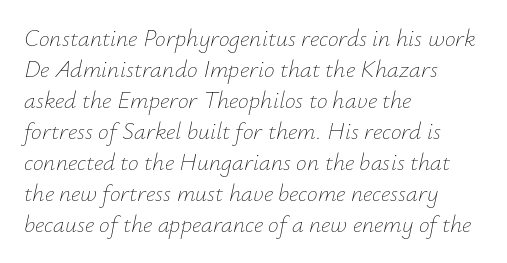
Quick note: interline space is typical. The tracking reads as untouched default to a designer's eye. Words float on clear page, feet unadorned. Looking at the ascenders, they clearly lean.
